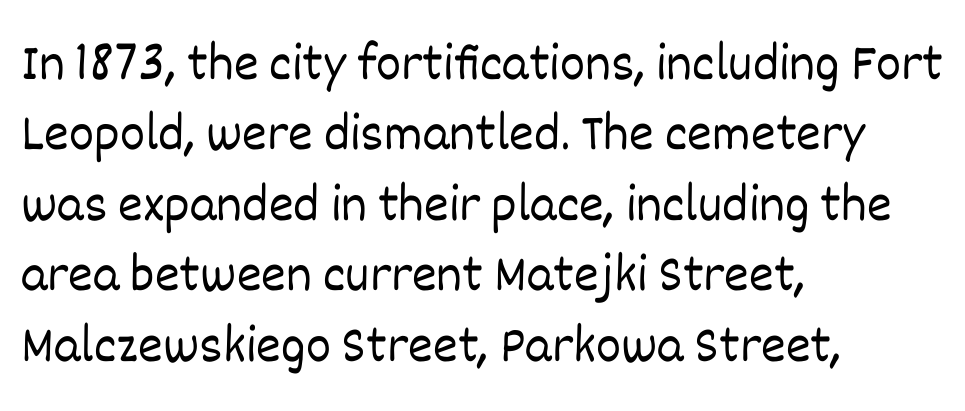
{"italic": "no", "bold": "no", "weight": "light", "width": "normal", "stroke_contrast": "low", "x_height": "large", "monospaced": "no", "underline": "no", "align": "left", "line_spacing": "normal", "line_spacing_ratio": 1.33, "letter_spacing": "normal", "letter_spacing_em": 0.0, "glyph_px": 53}
